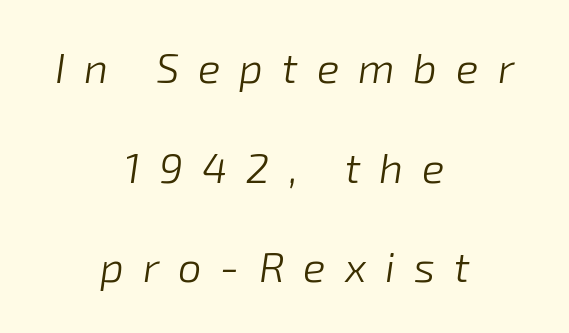
Posture: slanted. Descender tails drop into unmarked territory. Tracking value appears strongly positive — letters spread wide. A student would call this center alignment; a typographer would say set centered. You could not count columns in this text — the font is proportionally spaced.
